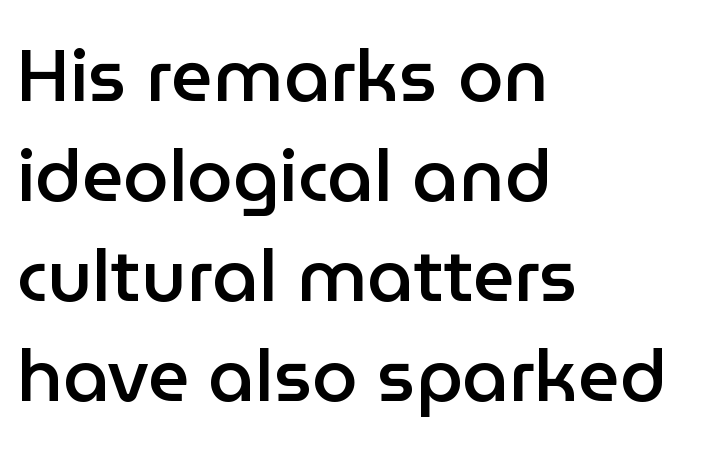
{"serif": "no", "italic": "no", "bold": "semi", "weight": "semibold", "width": "normal", "stroke_contrast": "low", "x_height": "medium", "monospaced": "no", "underline": "no", "align": "left", "line_spacing": "normal", "line_spacing_ratio": 1.37, "letter_spacing": "normal", "letter_spacing_em": 0.0, "glyph_px": 73}
